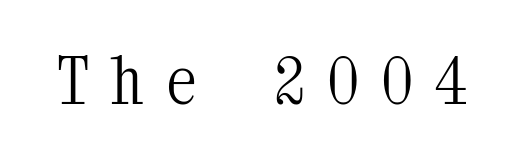
{"serif": "yes", "italic": "no", "bold": "no", "weight": "light", "width": "condensed", "stroke_contrast": "medium", "x_height": "medium", "monospaced": "yes", "underline": "no", "letter_spacing": "wide", "letter_spacing_em": 0.33, "glyph_px": 65}
